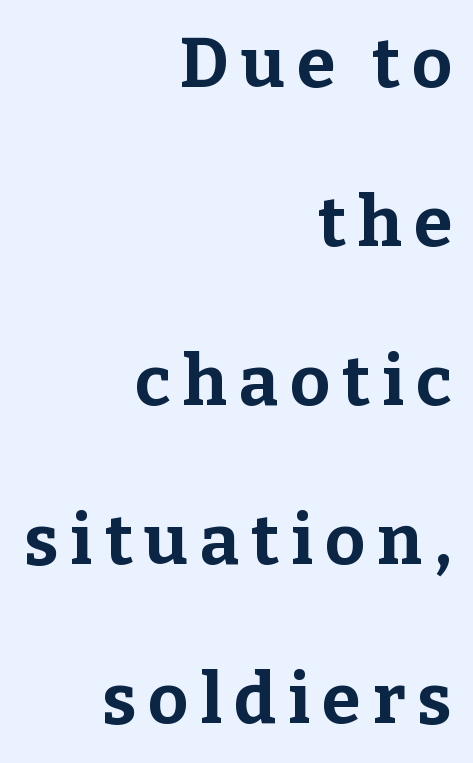
The image shows 70 px bold serif type, upright; set right-aligned, loose line spacing (2.27x), not underlined; low stroke contrast and a medium x-height.
